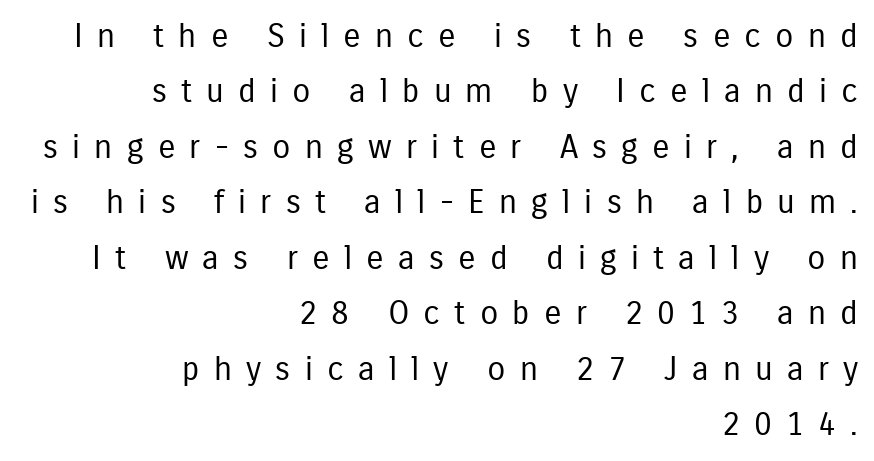
Do the letters lean? They stand straight. Each new line begins a customary step beneath the previous one. The gaps between neighbouring characters are conspicuously large. Looks like regular typesetting: each glyph gets only the width it needs. The space beneath each line is pristine and unruled.
